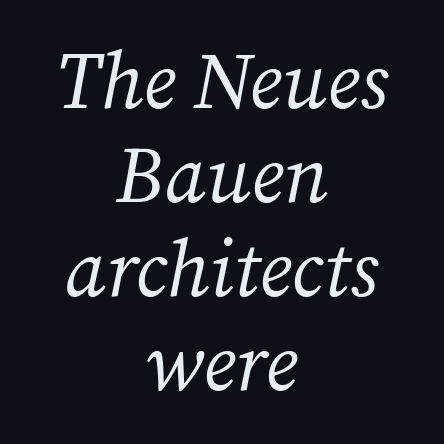
This sample has the flowing, uneven cadence of proportional lettering. A centered setting, common on invitations and titles, is used for this passage. How are the letters spaced? Ordinarily, with no added tracking. The typeface chosen for these lines features serifs.
